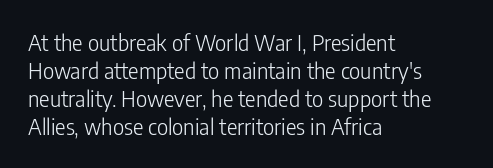
Q: Is the text bold? A: No.
Q: Is the text italic (slanted)? A: No, it is upright.
Q: Is the text underlined? A: No.
Q: How is the paragraph aligned? A: Left-aligned.
Q: Is the spacing between letters normal or unusually wide? A: Normal.
Q: Is the spacing between lines tight, normal or loose? A: Normal.
